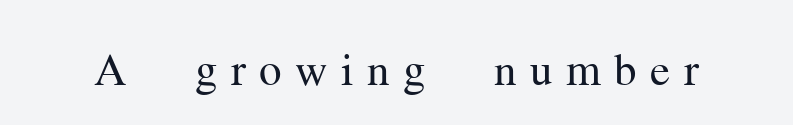
The face used here is rendered with a markedly widened letterfit. The rendering shows small feet on the letterforms — a serif design. A typesetter would call this proportional, since set widths differ per character. Stems here are at most as thick as an everyday book face.
